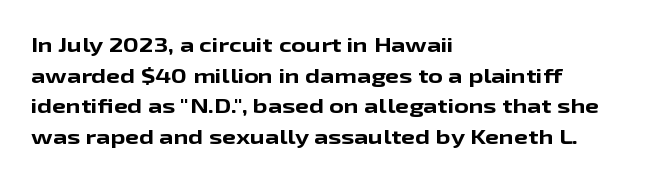
The image shows 20 px bold type, upright; set left-aligned, normal line spacing (1.53x), normal letter spacing, not underlined.
